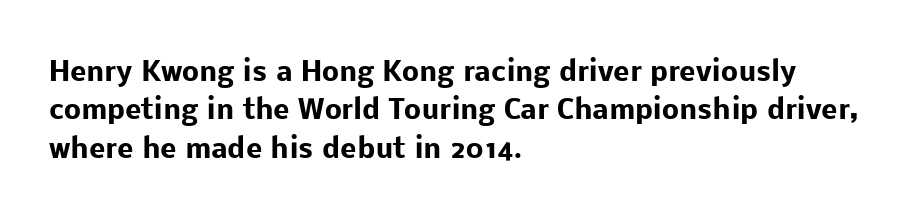
Glyph-to-glyph distance matches everyday printed text. Notice how thick the strokes are: this is what a full bold looks like. A normal amount of white space separates one row of letters from the next. Only glyphs here, with clear space below each row. Vertical strokes here are truly vertical.
